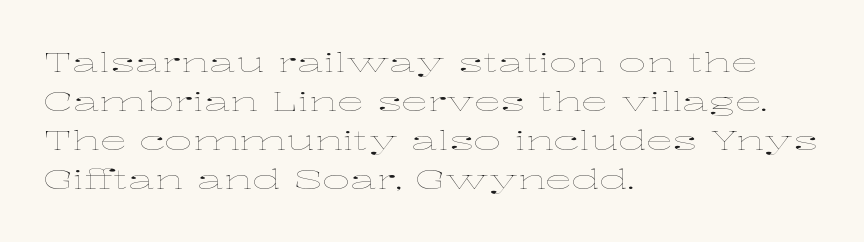
Default kerning and tracking; the words read as compact shapes. No heavy texture on the line: the type isn't bold. A roman cut, with each character standing at attention. Notice how the passage keeps a crisp vertical edge on the left only. Bare-footed words on every line.
